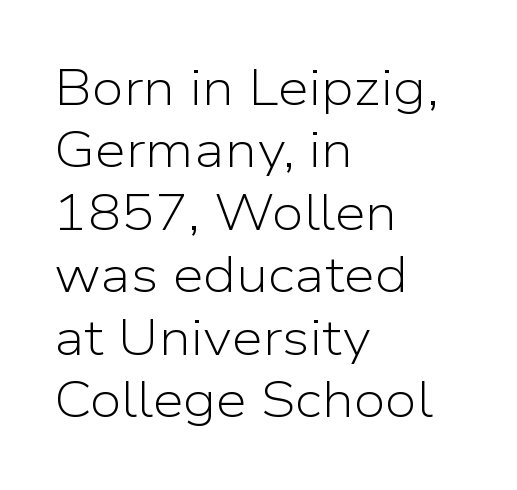
The image shows 50 px light sans-serif type, upright; set left-aligned, normal line spacing (1.25x), normal letter spacing, not underlined; low stroke contrast and a medium x-height.
